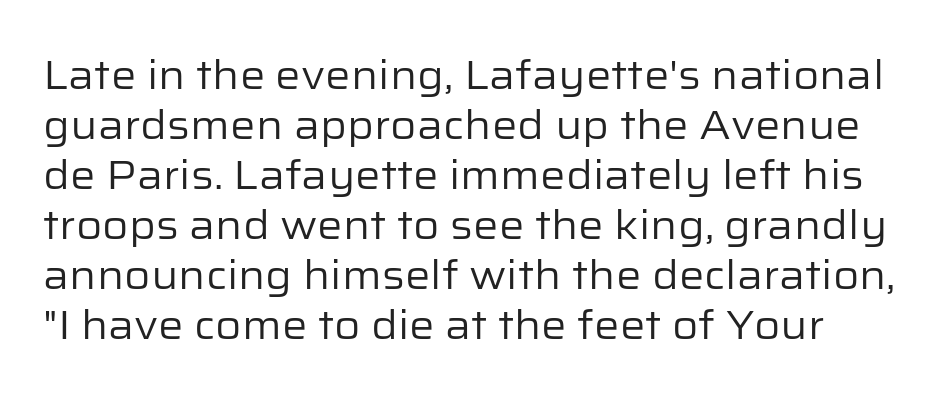
Q: Is the text bold? A: No.
Q: Is the text italic (slanted)? A: No, it is upright.
Q: Is the typeface a serif or a sans-serif typeface? A: Sans-serif.
Q: Is the text underlined? A: No.
Q: Is the spacing between letters normal or unusually wide? A: Normal.
Q: Is the spacing between lines tight, normal or loose? A: Normal.
Q: Width (condensed, normal, or wide)? A: Normal.
Q: Stroke contrast? A: Low.
Q: x-height? A: Medium.
Q: Monospaced? A: No.
